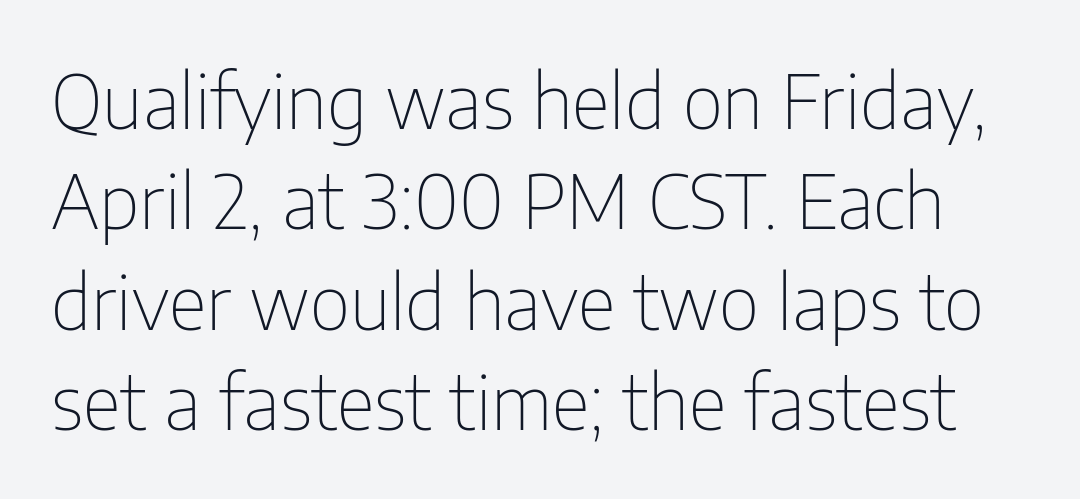
The image shows 75 px thin, condensed sans-serif type, upright; set normal line spacing (1.34x), normal letter spacing, not underlined; low stroke contrast and a medium x-height.
